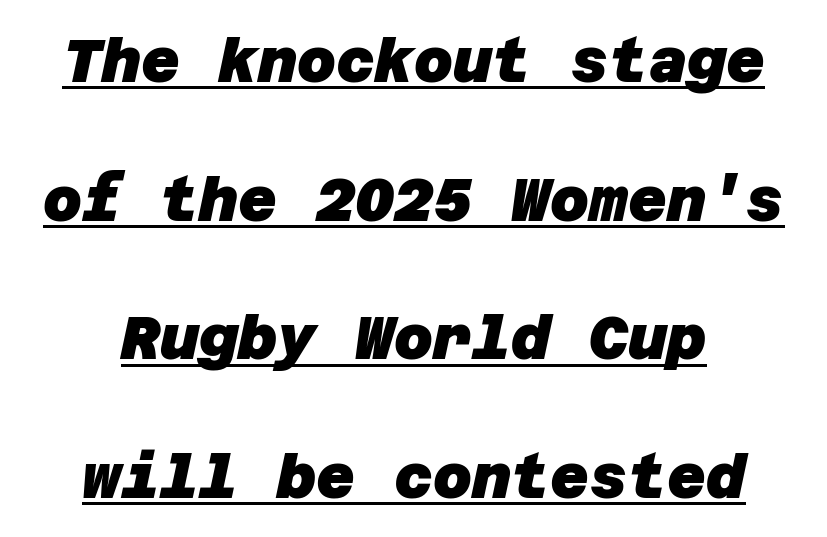
Q: Is the text bold? A: Yes.
Q: Is the typeface a serif or a sans-serif typeface? A: Sans-serif.
Q: Is the text underlined? A: Yes.
Q: Is the spacing between letters normal or unusually wide? A: Normal.
Q: Is the spacing between lines tight, normal or loose? A: Loose.
Q: Width (condensed, normal, or wide)? A: Normal.
Q: Stroke contrast? A: Low.
Q: x-height? A: Large.
